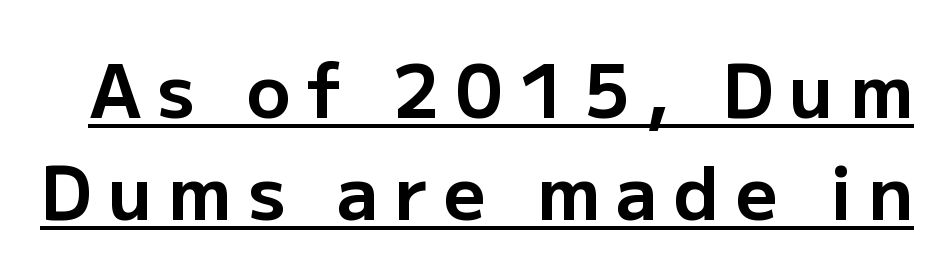
{"serif": "no", "italic": "no", "bold": "yes", "weight": "bold", "width": "normal", "stroke_contrast": "low", "x_height": "medium", "monospaced": "no", "underline": "yes", "line_spacing": "normal", "line_spacing_ratio": 1.4, "letter_spacing": "wide", "letter_spacing_em": 0.22, "glyph_px": 73}
